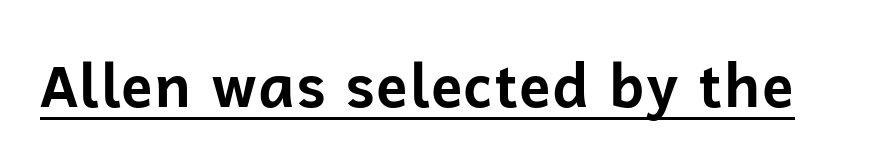
Q: Is the text bold? A: Yes.
Q: Is the text italic (slanted)? A: No, it is upright.
Q: Is the typeface a serif or a sans-serif typeface? A: Sans-serif.
Q: Is the text underlined? A: Yes.
Q: Is the spacing between letters normal or unusually wide? A: Normal.
Q: Width (condensed, normal, or wide)? A: Normal.
Q: Stroke contrast? A: Low.
Q: x-height? A: Medium.
Q: Monospaced? A: No.
